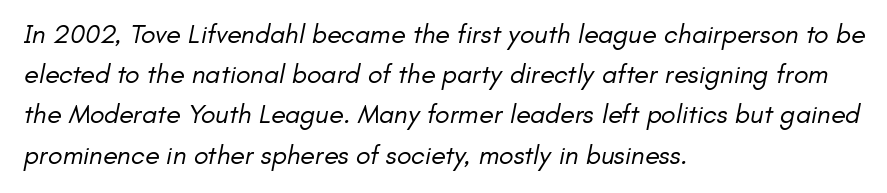
The image shows 27 px text type; set left-aligned, normal line spacing (1.49x), normal letter spacing, not underlined.
